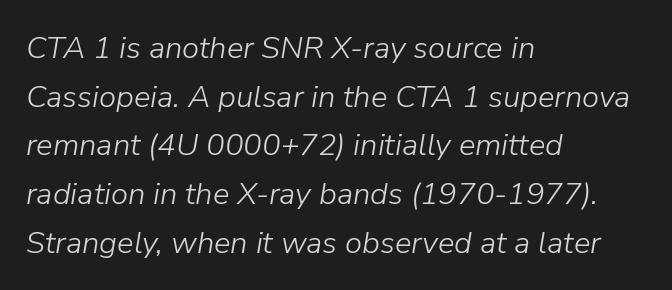
The image shows 31 px light type, italic (leaning right); set left-aligned, normal line spacing (1.57x), normal letter spacing, not underlined; low stroke contrast and a medium x-height.
